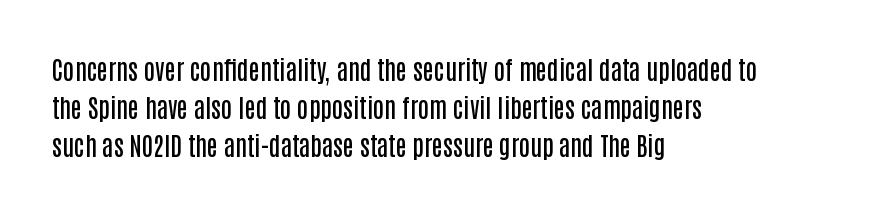
Q: Is the text bold? A: Semi-bold.
Q: Is the text italic (slanted)? A: No, it is upright.
Q: Is the text underlined? A: No.
Q: How is the paragraph aligned? A: Left-aligned.
Q: Is the spacing between letters normal or unusually wide? A: Normal.
Q: Is the spacing between lines tight, normal or loose? A: Normal.
